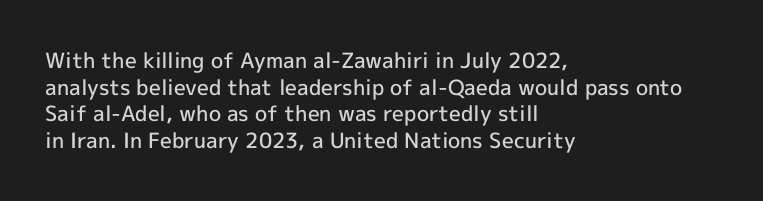
Casual observation: everything's shoved over to the left. Horizontal bands of white between lines are of average thickness. Tracking value appears to be zero — textbook default spacing. The letters stand straight up with perfectly vertical stems. Compared with an ordinary text face, these strokes are moderately heavier — a semibold. Anything drawn beneath the words? Only blank space.
